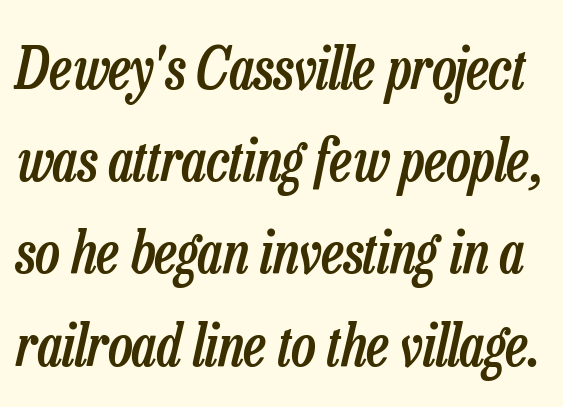
Letter spacing: default. Looks like regular typesetting: each glyph gets only the width it needs. Looking at the ascenders, they clearly lean. Students, observe: this is what conventionally led text looks like. The typesetting leans somewhat heavy: a semibold. The baseline area is clear.
